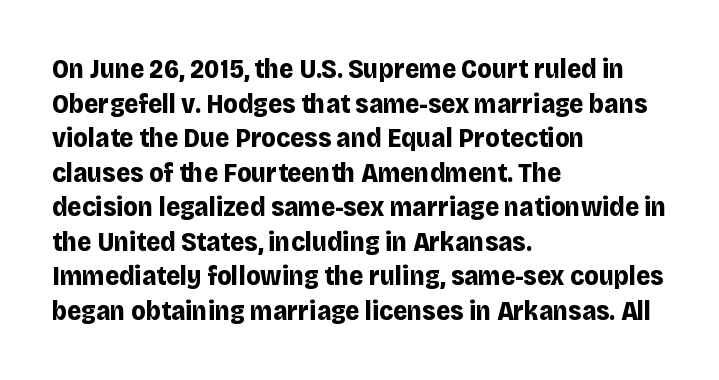
Compared with typical body copy, the letter spacing here is the same. The setting favours the left margin, as ordinary paragraphs usually do. Heft: maximum for text — a bold. Beneath every word, the page is bare. Successive baselines arrive at the customary interval. These lines were composed using upright roman letters.
